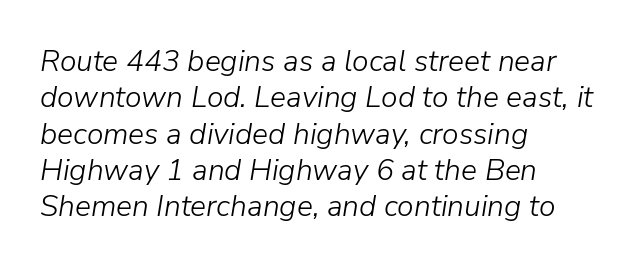
The image shows 30 px light type, italic (leaning right); set left-aligned, line spacing 1.21x, normal letter spacing, not underlined; low stroke contrast and a medium x-height.
